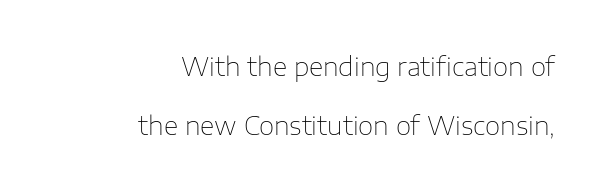
The image shows 25 px text type, upright; set right-aligned, loose line spacing (2.36x), normal letter spacing, not underlined.
